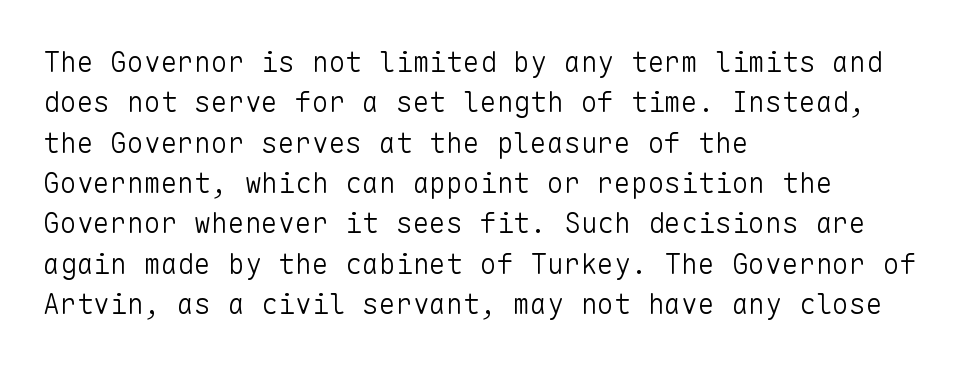
The passage shown is typed in a monospace face where columns stay perfectly aligned. Characters follow at the spacing the type designer built in. The typeface chosen for these lines omits serifs. This is not heavy type; no bold has been used.
